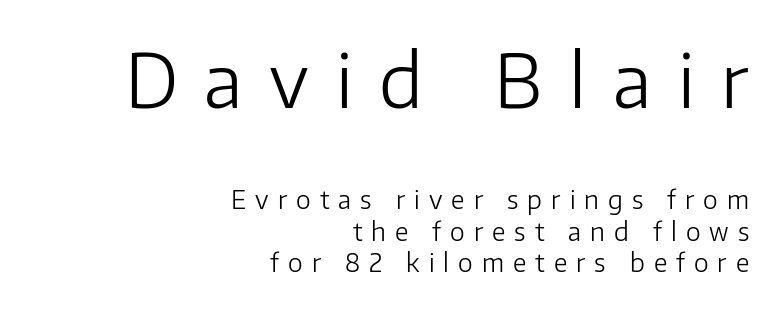
{"serif": "no", "italic": "no", "bold": "no", "weight": "light", "width": "normal", "stroke_contrast": "low", "x_height": "medium", "monospaced": "no", "underline": "no", "align": "right", "line_spacing": "normal", "line_spacing_ratio": 1.26, "letter_spacing": "wide", "letter_spacing_em": 0.36, "larger_block": "first", "size_ratio": 2.96, "glyph_px": 74}
